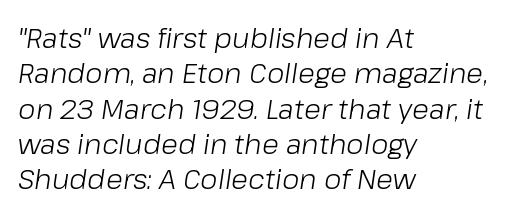
Regular leading. How are the letters spaced? Ordinarily, with no added tracking. This is oblique type, the kind used for emphasis or titles. The font is comparable to plain body text, perhaps lighter. Character widths vary here, with narrow letters taking less room than wide ones.
